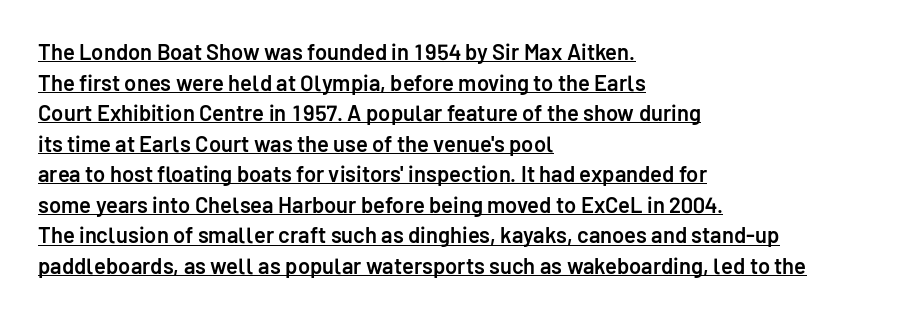
If you measured baseline to baseline, you'd find a middling distance. Typesetter's note: demi weight, one step under bold. This is underlined copy, the kind a proofreader might mark for attention. A typesetter would call this zero additional tracking. Reading down the block, your eye returns to a fixed left position each line.
